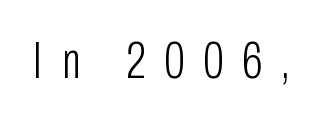
The letterforms stand isolated, each surrounded by extra space. You can tell it's not italic because the verticals are truly vertical. Nothing heavy about these letters — not bold at all. Glance below the letters and you will spot only blank space.
